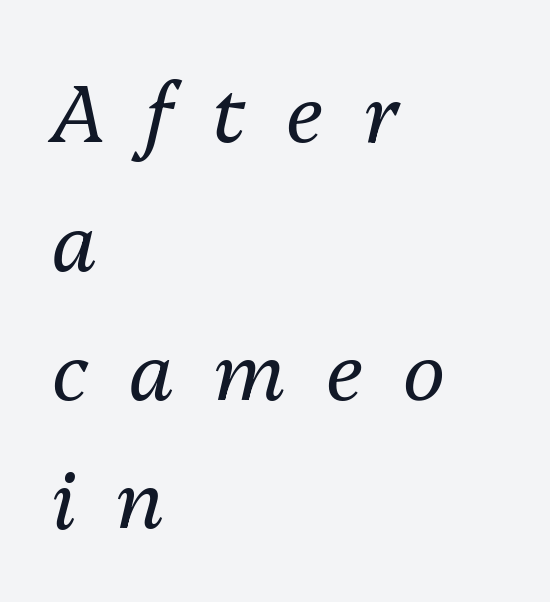
{"italic": "yes", "lean": "right", "slant_degrees": 13, "bold": "no", "weight": "regular", "width": "normal", "stroke_contrast": "medium", "x_height": "medium", "monospaced": "no", "underline": "no", "align": "left", "line_spacing": "normal", "line_spacing_ratio": 1.61, "letter_spacing": "wide", "letter_spacing_em": 0.5, "glyph_px": 80}
